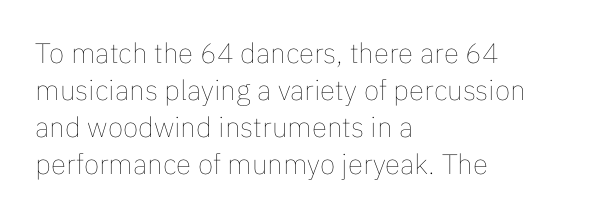
Q: Is the text bold? A: No.
Q: Is the text italic (slanted)? A: No, it is upright.
Q: Is the text underlined? A: No.
Q: How is the paragraph aligned? A: Left-aligned.
Q: Is the spacing between letters normal or unusually wide? A: Normal.
Q: Is the spacing between lines tight, normal or loose? A: Normal.
Q: Width (condensed, normal, or wide)? A: Normal.
Q: Stroke contrast? A: Low.
Q: x-height? A: Medium.
Q: Monospaced? A: No.
